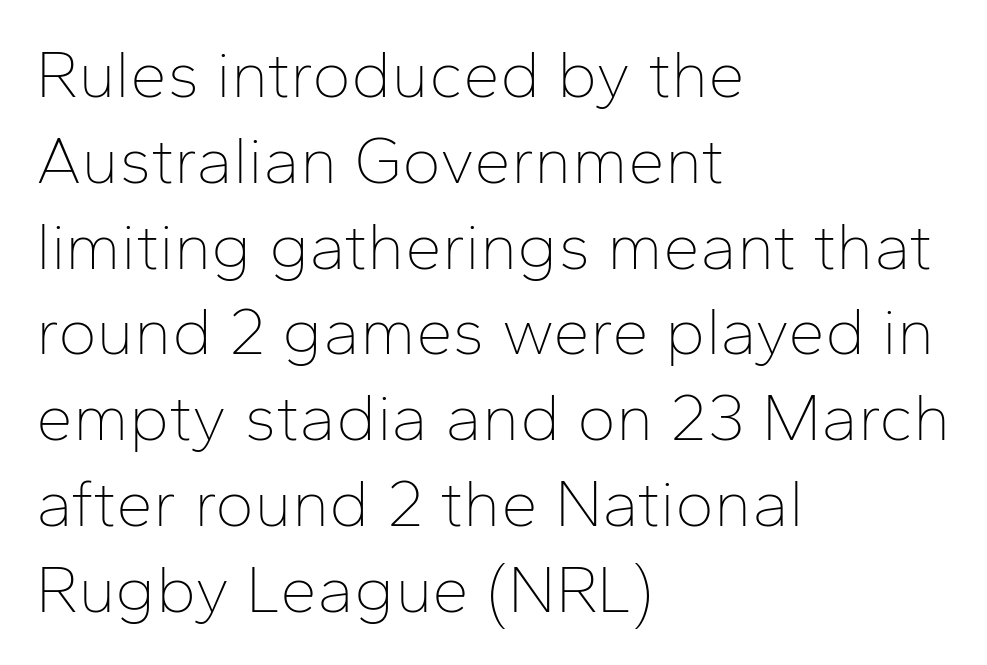
Q: Is the text bold? A: No.
Q: Is the text italic (slanted)? A: No, it is upright.
Q: Is the typeface a serif or a sans-serif typeface? A: Sans-serif.
Q: Is the text underlined? A: No.
Q: How is the paragraph aligned? A: Left-aligned.
Q: Is the spacing between letters normal or unusually wide? A: Normal.
Q: Is the spacing between lines tight, normal or loose? A: Normal.
Q: Width (condensed, normal, or wide)? A: Normal.
Q: Stroke contrast? A: Low.
Q: x-height? A: Medium.
Q: Monospaced? A: No.
